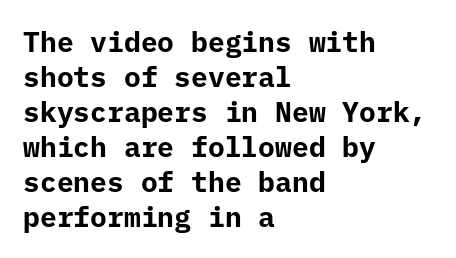
{"serif": "no", "italic": "no", "bold": "yes", "weight": "bold", "width": "normal", "stroke_contrast": "low", "x_height": "medium", "monospaced": "yes", "underline": "no", "align": "left", "line_spacing": "normal", "line_spacing_ratio": 1.25, "letter_spacing": "normal", "letter_spacing_em": 0.0, "glyph_px": 28}
